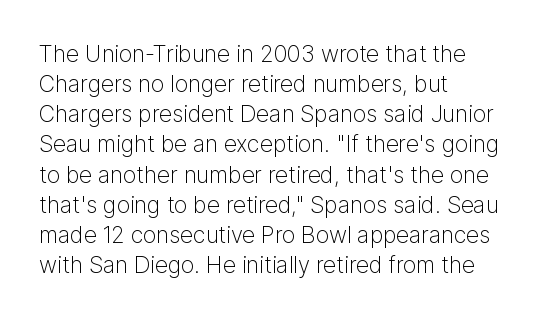
Q: Is the text bold? A: No.
Q: Is the text italic (slanted)? A: No, it is upright.
Q: Is the text underlined? A: No.
Q: How is the paragraph aligned? A: Left-aligned.
Q: Is the spacing between letters normal or unusually wide? A: Normal.
Q: Is the spacing between lines tight, normal or loose? A: Normal.
